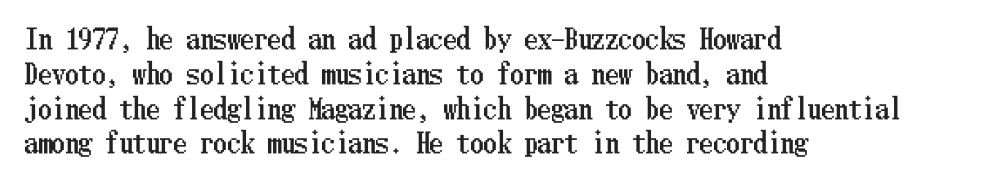
Q: Is the text italic (slanted)? A: No, it is upright.
Q: Is the text underlined? A: No.
Q: How is the paragraph aligned? A: Left-aligned.
Q: Is the spacing between letters normal or unusually wide? A: Normal.
Q: Is the spacing between lines tight, normal or loose? A: Normal.
